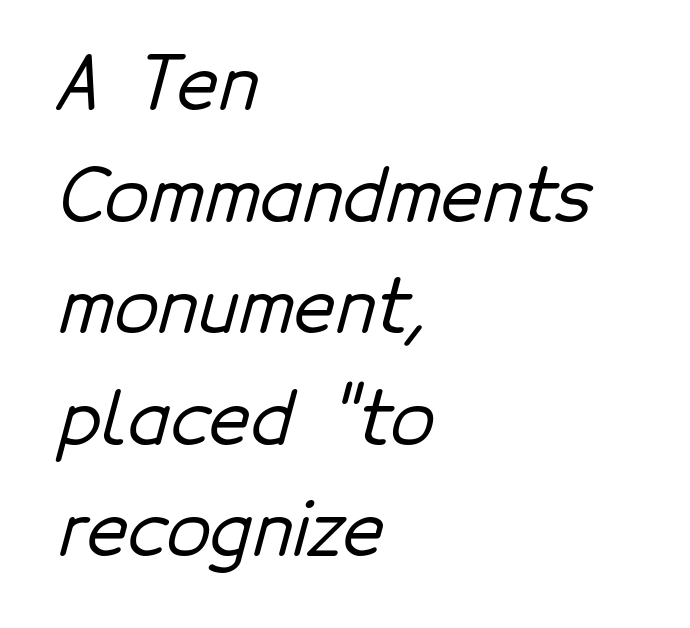
{"serif": "no", "width": "normal", "stroke_contrast": "low", "x_height": "medium", "monospaced": "no", "underline": "no", "align": "left", "line_spacing": "normal", "line_spacing_ratio": 1.55, "letter_spacing": "normal", "letter_spacing_em": 0.0, "glyph_px": 72}
